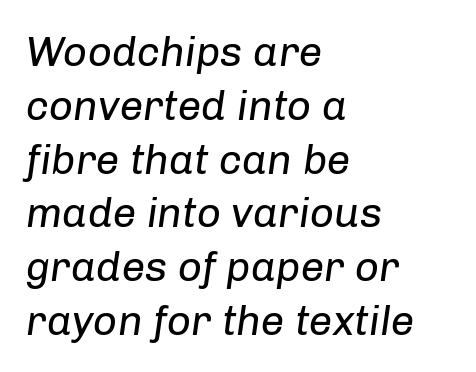
Q: Is the text bold? A: No.
Q: Is the text italic (slanted)? A: Yes, it leans right by about 8 degrees.
Q: Is the text underlined? A: No.
Q: How is the paragraph aligned? A: Left-aligned.
Q: Is the spacing between letters normal or unusually wide? A: Normal.
Q: Is the spacing between lines tight, normal or loose? A: Normal.
Q: Width (condensed, normal, or wide)? A: Normal.
Q: Stroke contrast? A: Low.
Q: x-height? A: Medium.
Q: Monospaced? A: No.
